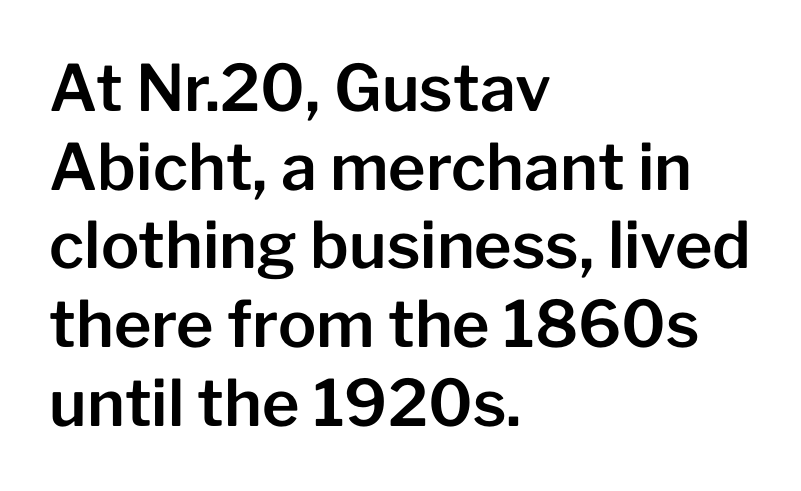
{"serif": "no", "italic": "no", "width": "normal", "stroke_contrast": "low", "x_height": "medium", "monospaced": "no", "underline": "no", "align": "left", "line_spacing_ratio": 1.23, "letter_spacing": "normal", "letter_spacing_em": 0.0, "glyph_px": 64}
